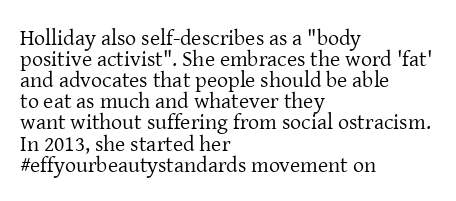
{"italic": "no", "bold": "no", "underline": "no", "align": "left", "line_spacing": "tight", "line_spacing_ratio": 0.96, "letter_spacing": "normal", "letter_spacing_em": 0.0, "glyph_px": 22}
